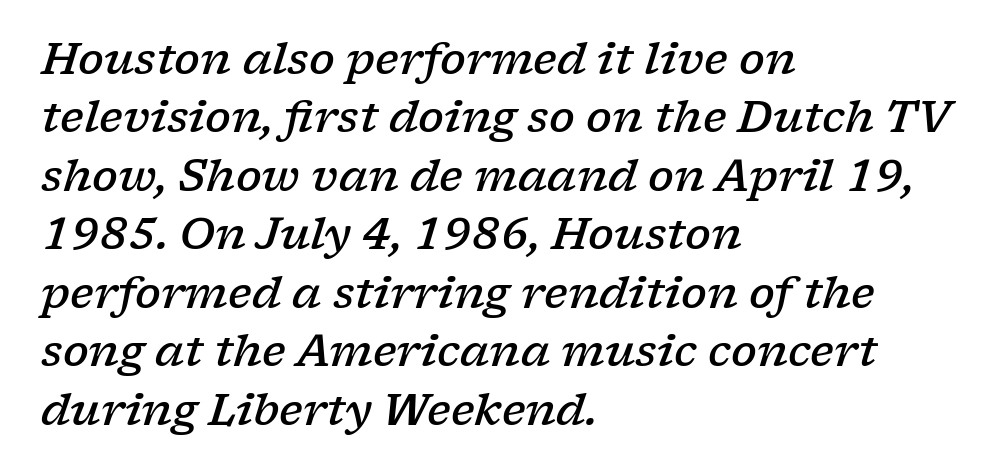
The image shows 43 px semibold, wide serif type, italic (leaning right); set left-aligned, normal line spacing (1.36x), normal letter spacing, not underlined; low stroke contrast and a medium x-height.
